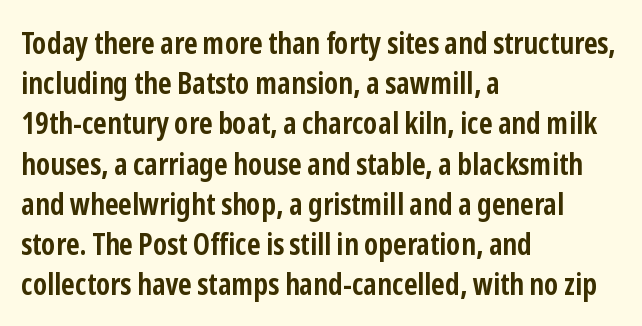
{"serif": "no", "italic": "no", "bold": "yes", "weight": "semibold", "width": "condensed", "stroke_contrast": "low", "x_height": "medium", "monospaced": "no", "underline": "no", "align": "left", "line_spacing": "normal", "line_spacing_ratio": 1.34, "letter_spacing": "normal", "letter_spacing_em": 0.0, "glyph_px": 30}
